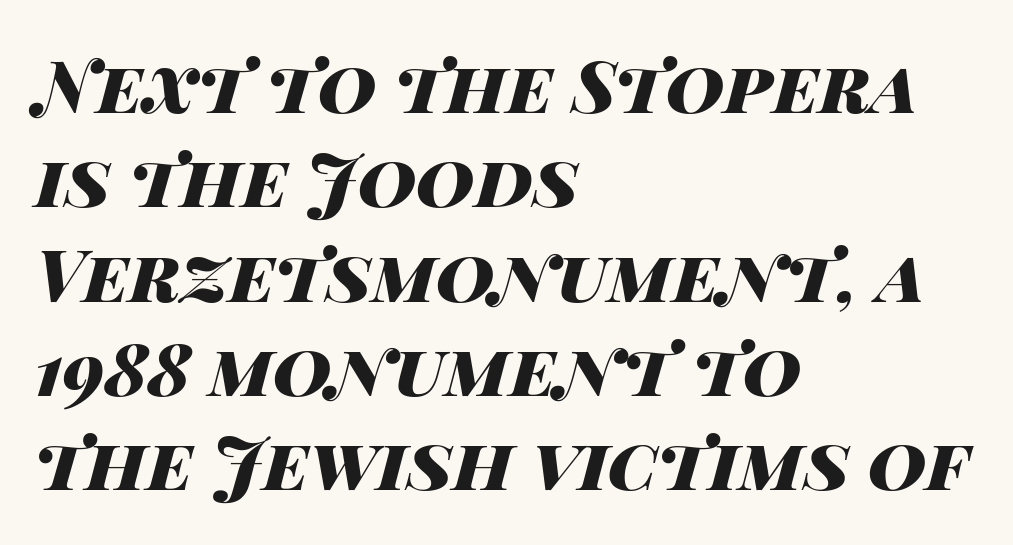
Q: Is the text bold? A: Yes.
Q: Is the text italic (slanted)? A: Yes, it leans right by about 14 degrees.
Q: Is the text underlined? A: No.
Q: How is the paragraph aligned? A: Left-aligned.
Q: Is the spacing between letters normal or unusually wide? A: Normal.
Q: Is the spacing between lines tight, normal or loose? A: Normal.
Q: Width (condensed, normal, or wide)? A: Wide.
Q: Stroke contrast? A: High.
Q: x-height? A: Large.
Q: Monospaced? A: No.
